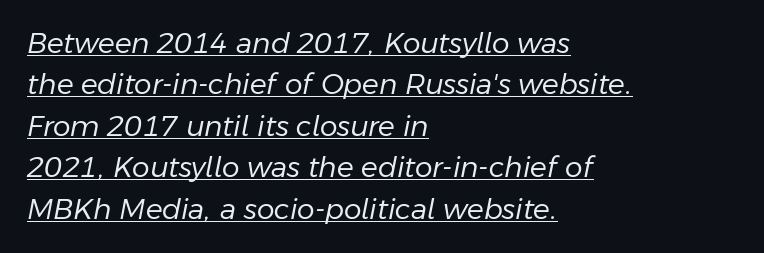
The image shows 28 px regular-weight type, italic (leaning right); set left-aligned, normal line spacing (1.48x), normal letter spacing, underlined; low stroke contrast and a medium x-height.
